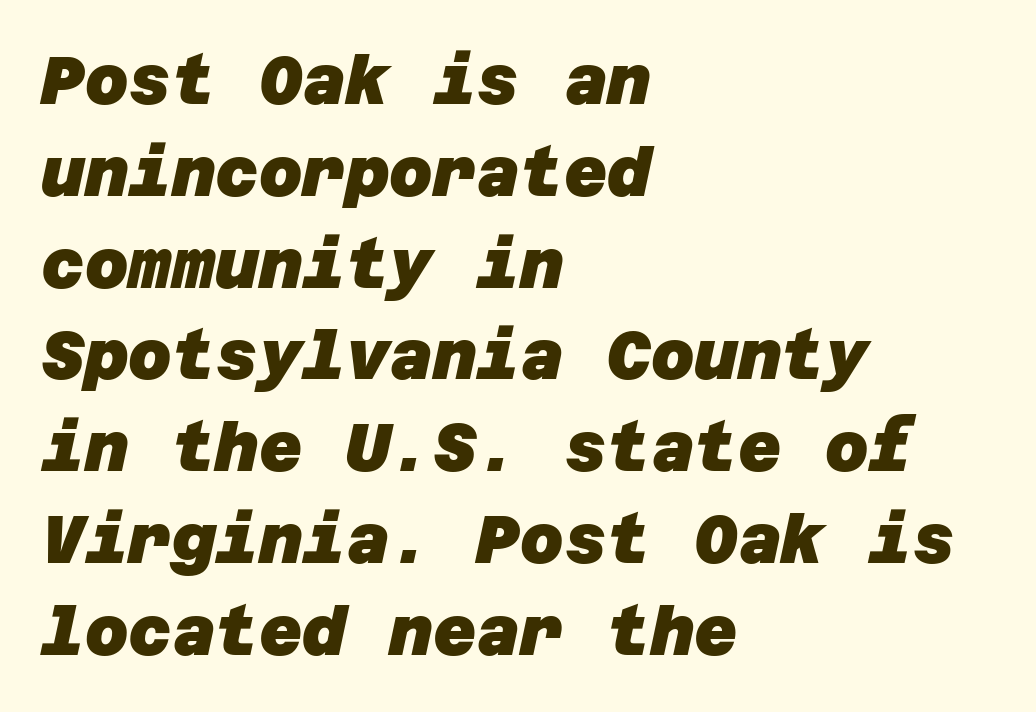
Plain, unruled lines of type. Students, this is bold: see how much ink each stroke carries. Is the block centered? No — it sits flush against the left margin. A sans-serif font was chosen for this passage. Look at the tracking — it's just the regular setting, nothing added.
